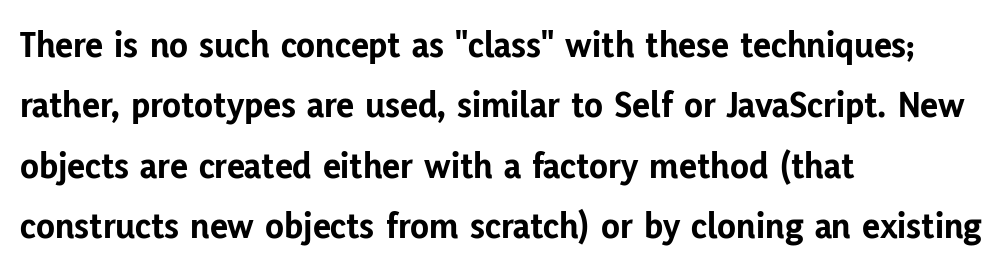
{"serif": "no", "italic": "no", "bold": "yes", "weight": "bold", "width": "normal", "stroke_contrast": "low", "x_height": "medium", "monospaced": "no", "underline": "no", "align": "left", "line_spacing": "normal", "line_spacing_ratio": 1.59, "letter_spacing": "normal", "letter_spacing_em": 0.0, "glyph_px": 38}
